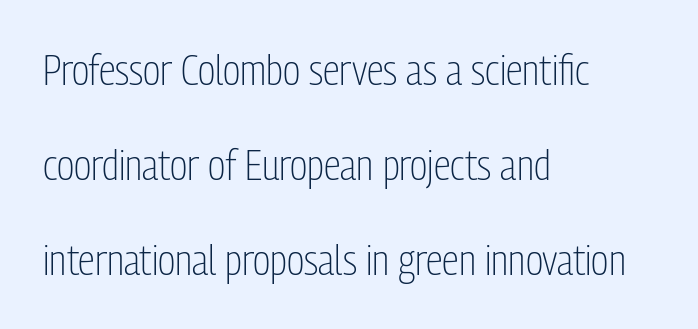
{"serif": "no", "italic": "no", "bold": "no", "weight": "light", "width": "condensed", "stroke_contrast": "low", "x_height": "medium", "monospaced": "no", "underline": "no", "align": "left", "line_spacing": "loose", "line_spacing_ratio": 2.21, "letter_spacing": "normal", "letter_spacing_em": 0.0, "glyph_px": 43}
